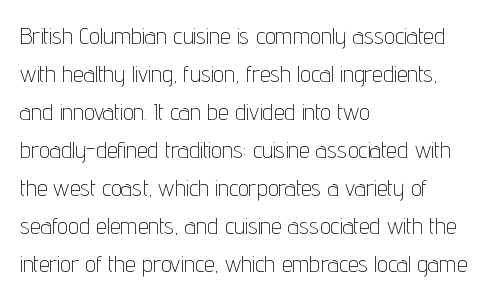
The image shows 24 px text type, upright; set left-aligned, normal line spacing (1.58x), normal letter spacing, not underlined.
